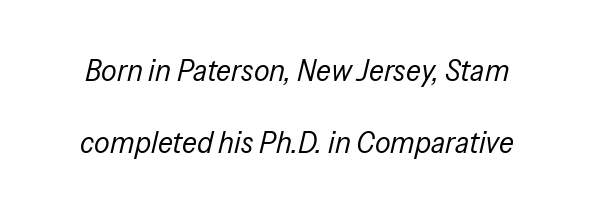
The image shows 31 px regular-weight, condensed type, italic (leaning right); set loose line spacing (2.32x), normal letter spacing, not underlined; low stroke contrast and a medium x-height.
